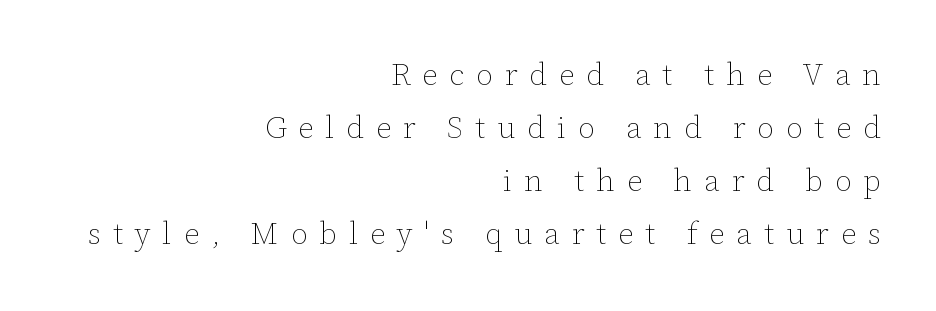
{"italic": "no", "bold": "no", "weight": "thin", "width": "normal", "stroke_contrast": "low", "x_height": "medium", "monospaced": "no", "underline": "no", "align": "right", "line_spacing_ratio": 1.71, "letter_spacing": "wide", "letter_spacing_em": 0.38, "glyph_px": 31}
